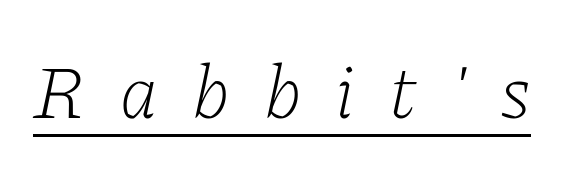
{"serif": "yes", "italic": "yes", "lean": "right", "slant_degrees": 11, "bold": "no", "weight": "light", "width": "normal", "stroke_contrast": "low", "x_height": "medium", "monospaced": "no", "underline": "yes", "letter_spacing": "wide", "letter_spacing_em": 0.45, "glyph_px": 76}
